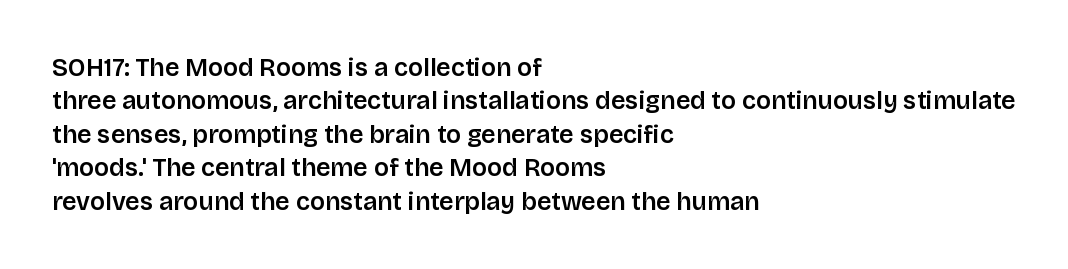
Q: Is the text italic (slanted)? A: No, it is upright.
Q: Is the text underlined? A: No.
Q: How is the paragraph aligned? A: Left-aligned.
Q: Is the spacing between letters normal or unusually wide? A: Normal.
Q: Is the spacing between lines tight, normal or loose? A: Normal.
